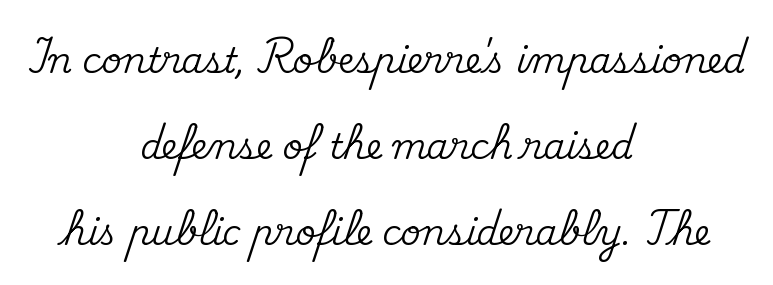
The image shows 35 px serif type; set centered, loose line spacing (2.46x), normal letter spacing, not underlined; medium stroke contrast and a small x-height.
